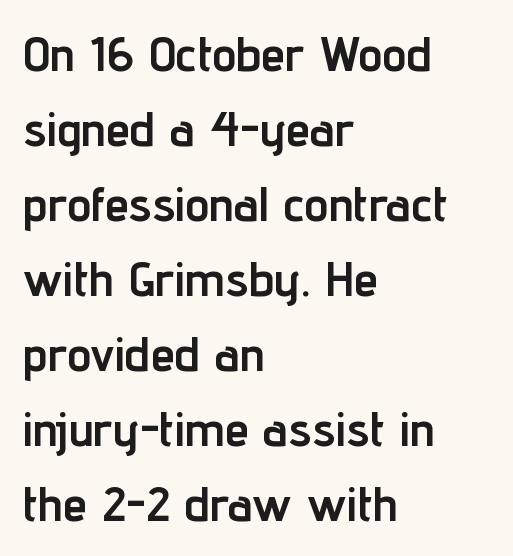
Spacing between characters is what you'd get straight out of the box. Italic: no, the glyphs are upright roman. On the weight axis this lands at bold, roughly 700. The rendering uses natural spacing where letterforms have individual widths. Stroke terminals: plain, sans-serif. The strip under each line holds only bare page.
